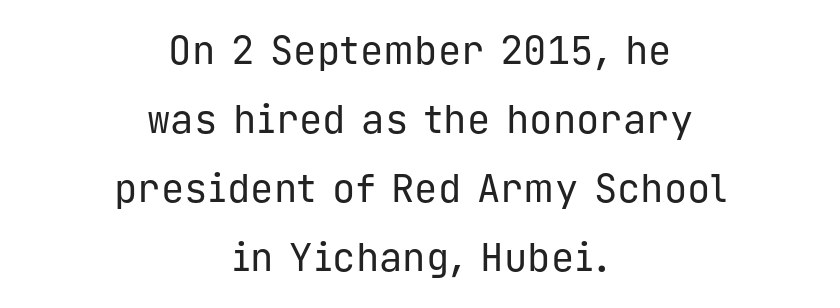
{"serif": "no", "italic": "no", "bold": "no", "weight": "regular", "width": "normal", "stroke_contrast": "low", "x_height": "medium", "monospaced": "yes", "underline": "no", "align": "center", "line_spacing_ratio": 1.77, "letter_spacing": "normal", "letter_spacing_em": 0.0, "glyph_px": 39}
